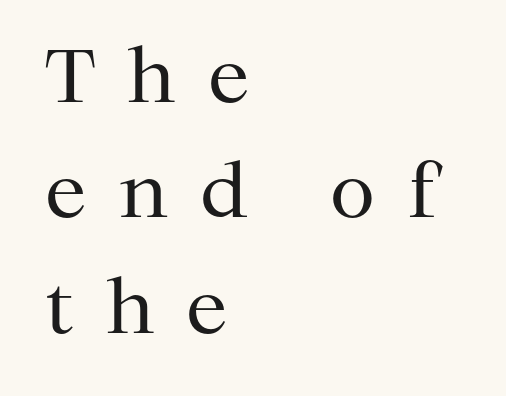
Q: Is the text bold? A: No.
Q: Is the text italic (slanted)? A: No, it is upright.
Q: Is the typeface a serif or a sans-serif typeface? A: Serif.
Q: Is the text underlined? A: No.
Q: How is the paragraph aligned? A: Left-aligned.
Q: Is the spacing between letters normal or unusually wide? A: Unusually wide.
Q: Is the spacing between lines tight, normal or loose? A: Normal.
Q: Width (condensed, normal, or wide)? A: Normal.
Q: Stroke contrast? A: Medium.
Q: x-height? A: Medium.
Q: Monospaced? A: No.
